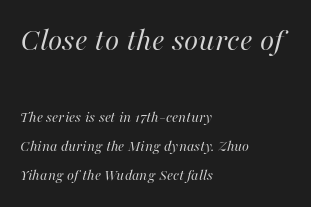
The image shows 33 px regular-weight type, italic (leaning right); set left-aligned, line spacing 1.83x, normal letter spacing, not underlined; the first (top) block is 2.06x larger; high stroke contrast and a medium x-height.
